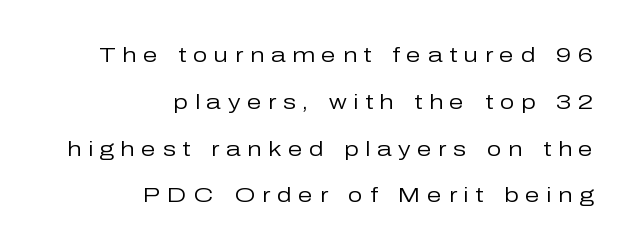
The image shows 21 px text type, upright; set right-aligned, loose line spacing (2.23x), unusually wide letter spacing (+0.32 em), not underlined.
